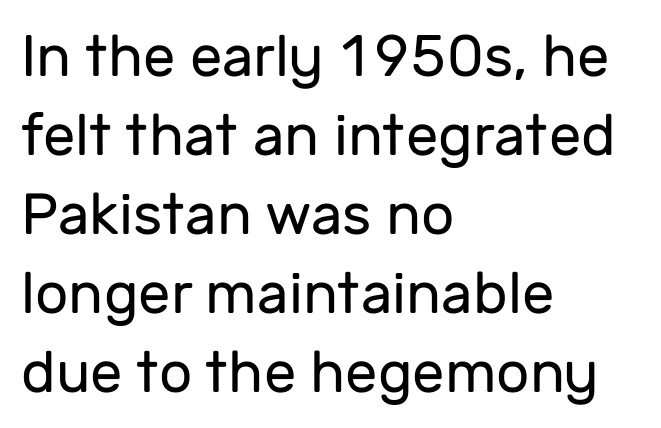
Q: Is the text bold? A: No.
Q: Is the text italic (slanted)? A: No, it is upright.
Q: Is the typeface a serif or a sans-serif typeface? A: Sans-serif.
Q: Is the text underlined? A: No.
Q: How is the paragraph aligned? A: Left-aligned.
Q: Is the spacing between letters normal or unusually wide? A: Normal.
Q: Is the spacing between lines tight, normal or loose? A: Normal.
Q: Width (condensed, normal, or wide)? A: Normal.
Q: Stroke contrast? A: Low.
Q: x-height? A: Medium.
Q: Monospaced? A: No.
